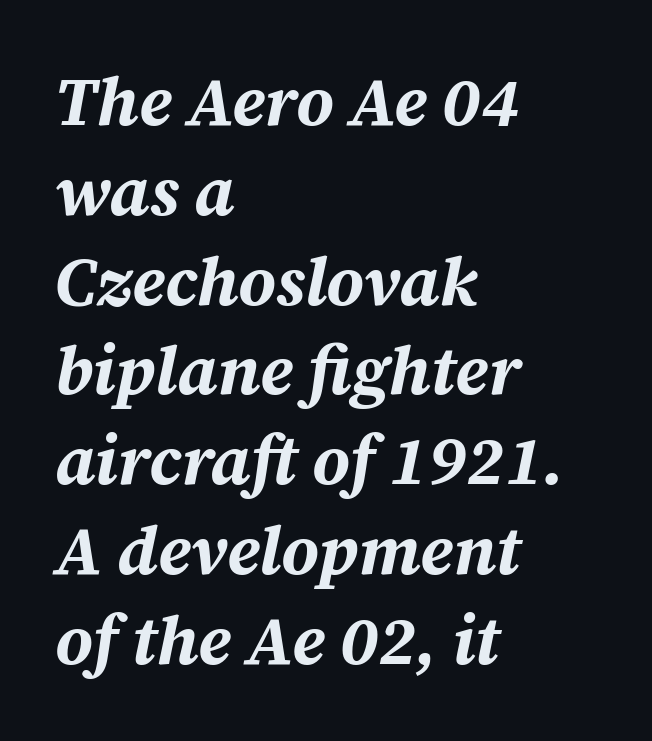
Q: Is the text bold? A: Yes.
Q: Is the text italic (slanted)? A: Yes, it leans right by about 12 degrees.
Q: Is the text underlined? A: No.
Q: How is the paragraph aligned? A: Left-aligned.
Q: Is the spacing between letters normal or unusually wide? A: Normal.
Q: Is the spacing between lines tight, normal or loose? A: Normal.
Q: Width (condensed, normal, or wide)? A: Normal.
Q: Stroke contrast? A: Medium.
Q: x-height? A: Medium.
Q: Monospaced? A: No.
